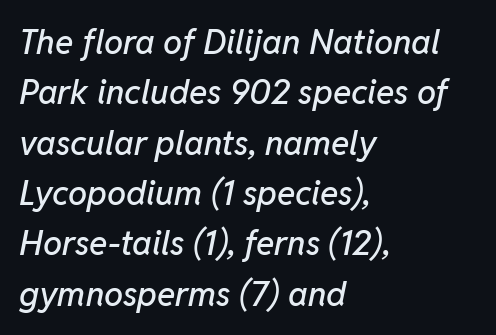
{"italic": "yes", "lean": "right", "slant_degrees": 11, "width": "normal", "stroke_contrast": "low", "x_height": "medium", "monospaced": "no", "underline": "no", "align": "left", "line_spacing": "normal", "line_spacing_ratio": 1.48, "letter_spacing": "normal", "letter_spacing_em": 0.0, "glyph_px": 34}
